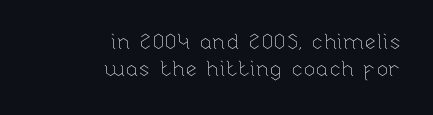
Notice how the passage keeps a crisp vertical edge on the right only. No italicization has been applied; the sample stays upright. The horizontal fit of the characters is conventional and even. Descenders hang freely into open space. Stroke thickness stays within the range of a standard reading face or lighter.
